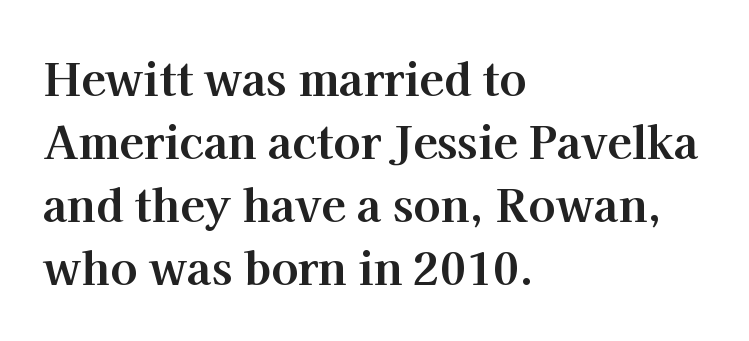
{"serif": "yes", "italic": "no", "bold": "yes", "weight": "bold", "width": "normal", "stroke_contrast": "high", "x_height": "medium", "monospaced": "no", "underline": "no", "align": "left", "line_spacing": "normal", "line_spacing_ratio": 1.4, "letter_spacing": "normal", "letter_spacing_em": 0.0, "glyph_px": 45}
